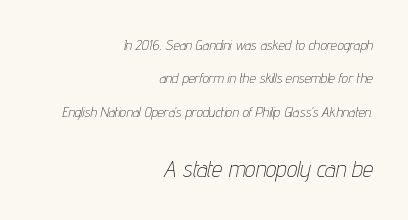
{"italic": "yes", "lean": "right", "slant_degrees": 12, "bold": "no", "underline": "no", "align": "right", "line_spacing": "loose", "line_spacing_ratio": 2.38, "letter_spacing": "normal", "letter_spacing_em": 0.0, "larger_block": "second", "size_ratio": 1.64, "glyph_px": 23}
